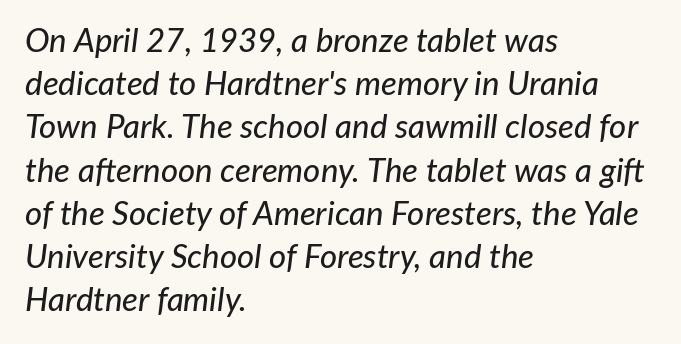
A classic flush-left, rag-right setting is used for this passage. The typography opts for an oblique posture over an upright one. What's the leading like? Ordinary, nothing unusual. There is no visible air inserted between adjacent glyphs. The strip under each line holds only bare page. Spacing verdict: proportional, widths tailored to each character.
